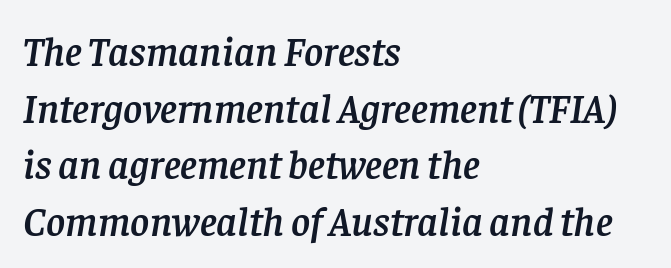
Q: Is the text italic (slanted)? A: Yes, it leans right by about 8 degrees.
Q: Is the typeface a serif or a sans-serif typeface? A: Serif.
Q: Is the text underlined? A: No.
Q: How is the paragraph aligned? A: Left-aligned.
Q: Is the spacing between letters normal or unusually wide? A: Normal.
Q: Is the spacing between lines tight, normal or loose? A: Normal.
Q: Width (condensed, normal, or wide)? A: Normal.
Q: Stroke contrast? A: Low.
Q: x-height? A: Large.
Q: Monospaced? A: No.
